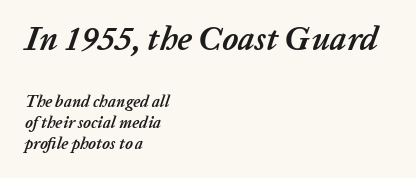
Q: Is the text bold? A: Yes.
Q: Is the text italic (slanted)? A: Yes, it leans right by about 20 degrees.
Q: Is the text underlined? A: No.
Q: How is the paragraph aligned? A: Left-aligned.
Q: Is the spacing between letters normal or unusually wide? A: Normal.
Q: Is the spacing between lines tight, normal or loose? A: Normal.
Q: Which block of text is set in a larger size, the first (top) or the second (bottom)? A: The first (top) one.
Q: Width (condensed, normal, or wide)? A: Normal.
Q: Stroke contrast? A: Low.
Q: x-height? A: Medium.
Q: Monospaced? A: No.
